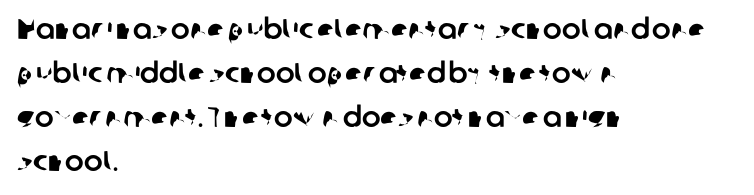
{"serif": "no", "width": "normal", "stroke_contrast": "low", "x_height": "medium", "monospaced": "no", "underline": "no", "align": "left", "line_spacing": "normal", "line_spacing_ratio": 1.57, "letter_spacing": "normal", "letter_spacing_em": 0.0, "glyph_px": 28}
